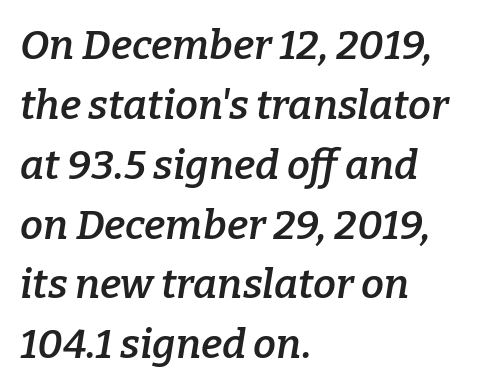
Q: Is the text bold? A: Semi-bold.
Q: Is the text italic (slanted)? A: Yes, it leans right by about 9 degrees.
Q: Is the typeface a serif or a sans-serif typeface? A: Serif.
Q: Is the text underlined? A: No.
Q: How is the paragraph aligned? A: Left-aligned.
Q: Is the spacing between letters normal or unusually wide? A: Normal.
Q: Is the spacing between lines tight, normal or loose? A: Normal.
Q: Width (condensed, normal, or wide)? A: Normal.
Q: Stroke contrast? A: Low.
Q: x-height? A: Medium.
Q: Monospaced? A: No.
